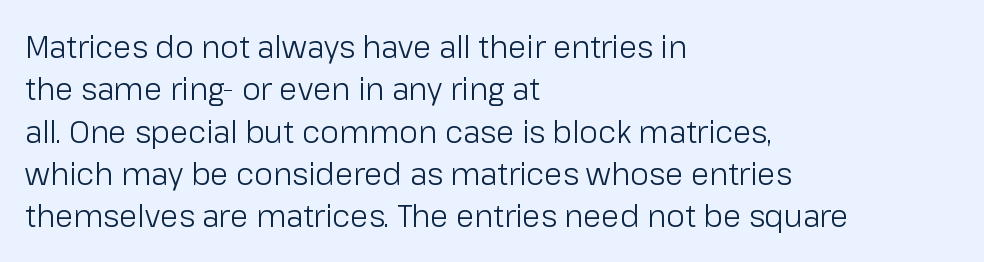
The image shows 30 px light sans-serif type, upright; set left-aligned, normal line spacing (1.41x), normal letter spacing, not underlined; low stroke contrast and a medium x-height.
